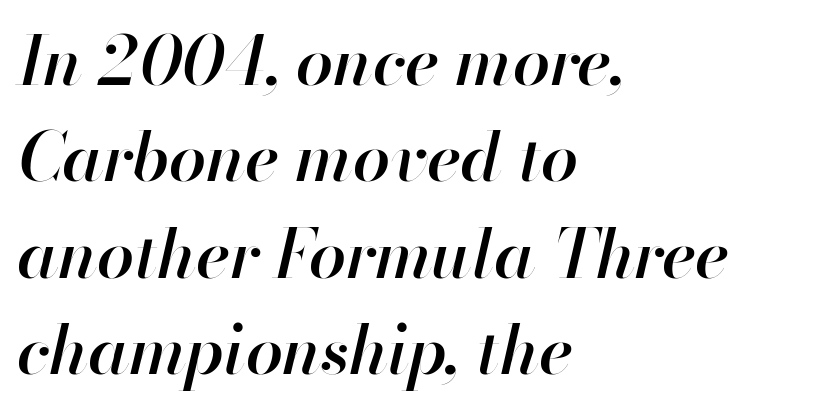
Q: Is the text bold? A: Semi-bold.
Q: Is the text italic (slanted)? A: Yes, it leans right by about 13 degrees.
Q: Is the text underlined? A: No.
Q: How is the paragraph aligned? A: Left-aligned.
Q: Is the spacing between letters normal or unusually wide? A: Normal.
Q: Is the spacing between lines tight, normal or loose? A: Normal.
Q: Width (condensed, normal, or wide)? A: Normal.
Q: Stroke contrast? A: High.
Q: x-height? A: Small.
Q: Monospaced? A: No.
